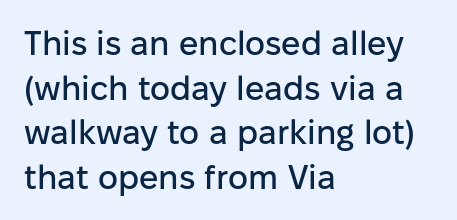
{"serif": "no", "italic": "no", "width": "normal", "stroke_contrast": "low", "x_height": "medium", "monospaced": "no", "underline": "no", "align": "left", "line_spacing": "normal", "line_spacing_ratio": 1.31, "letter_spacing": "normal", "letter_spacing_em": 0.0, "glyph_px": 34}
